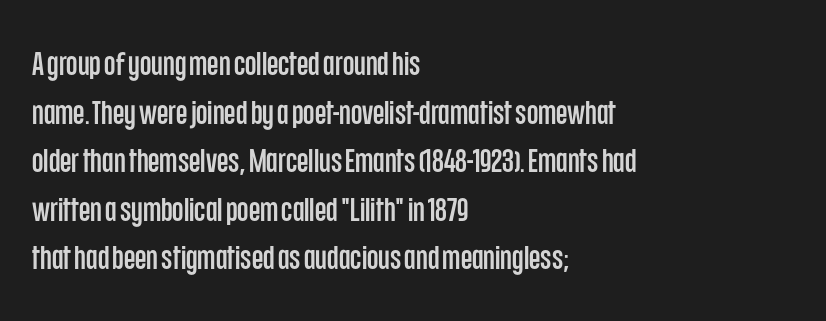
Q: Is the text italic (slanted)? A: No, it is upright.
Q: Is the typeface a serif or a sans-serif typeface? A: Sans-serif.
Q: Is the text underlined? A: No.
Q: How is the paragraph aligned? A: Left-aligned.
Q: Is the spacing between letters normal or unusually wide? A: Normal.
Q: Is the spacing between lines tight, normal or loose? A: Normal.
Q: Width (condensed, normal, or wide)? A: Condensed.
Q: Stroke contrast? A: Low.
Q: x-height? A: Large.
Q: Monospaced? A: No.
